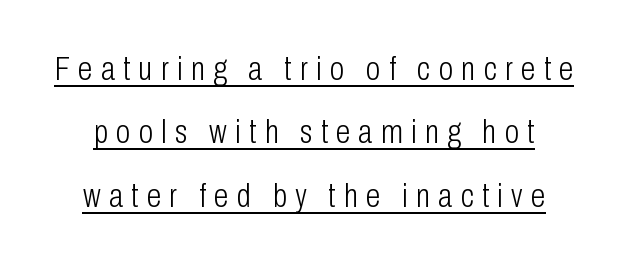
Q: Is the text bold? A: No.
Q: Is the text italic (slanted)? A: No, it is upright.
Q: Is the typeface a serif or a sans-serif typeface? A: Sans-serif.
Q: Is the text underlined? A: Yes.
Q: Is the spacing between letters normal or unusually wide? A: Unusually wide.
Q: Is the spacing between lines tight, normal or loose? A: Loose.
Q: Width (condensed, normal, or wide)? A: Condensed.
Q: Stroke contrast? A: Low.
Q: x-height? A: Medium.
Q: Monospaced? A: No.
